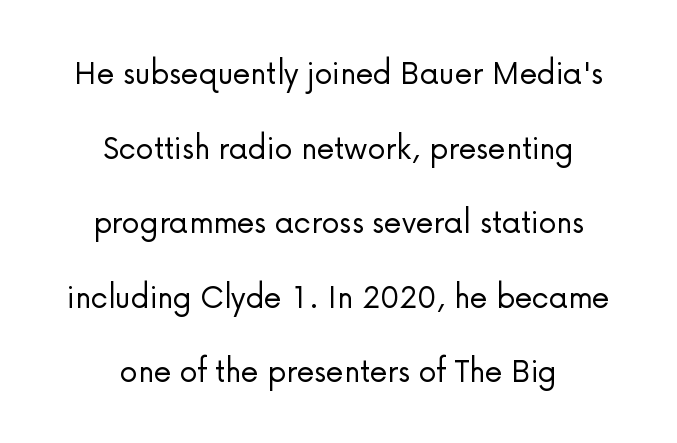
The image shows 36 px light sans-serif type, upright; set centered, loose line spacing (2.07x), normal letter spacing, not underlined; low stroke contrast and a medium x-height.
